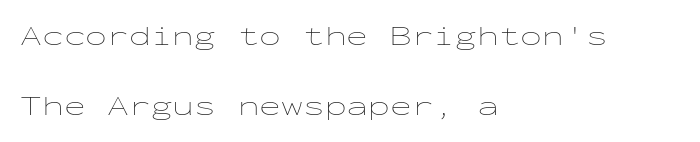
Q: Is the text bold? A: No.
Q: Is the text italic (slanted)? A: No, it is upright.
Q: Is the text underlined? A: No.
Q: How is the paragraph aligned? A: Left-aligned.
Q: Is the spacing between letters normal or unusually wide? A: Normal.
Q: Is the spacing between lines tight, normal or loose? A: Loose.
Q: Width (condensed, normal, or wide)? A: Wide.
Q: Stroke contrast? A: Low.
Q: x-height? A: Medium.
Q: Monospaced? A: Yes.
